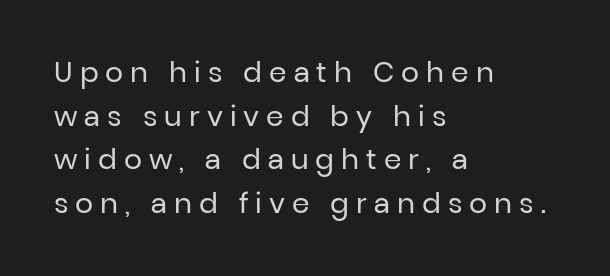
{"serif": "no", "italic": "no", "bold": "no", "weight": "regular", "width": "normal", "stroke_contrast": "low", "x_height": "medium", "monospaced": "no", "underline": "no", "align": "left", "line_spacing": "normal", "line_spacing_ratio": 1.56, "letter_spacing": "wide", "letter_spacing_em": 0.25, "glyph_px": 28}
